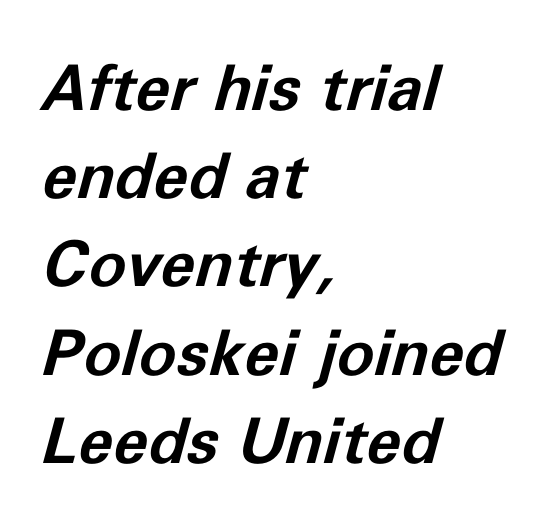
{"italic": "yes", "lean": "right", "slant_degrees": 11, "bold": "yes", "weight": "bold", "width": "normal", "stroke_contrast": "low", "x_height": "medium", "monospaced": "no", "underline": "no", "align": "left", "line_spacing": "normal", "line_spacing_ratio": 1.4, "letter_spacing": "normal", "letter_spacing_em": 0.0, "glyph_px": 63}
